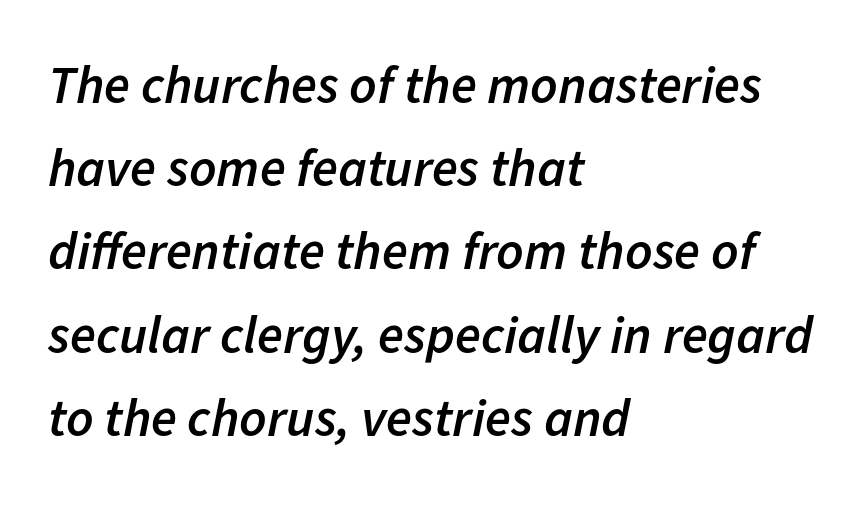
Q: Is the text bold? A: Semi-bold.
Q: Is the text italic (slanted)? A: Yes, it leans right by about 11 degrees.
Q: Is the text underlined? A: No.
Q: How is the paragraph aligned? A: Left-aligned.
Q: Is the spacing between letters normal or unusually wide? A: Normal.
Q: Is the spacing between lines tight, normal or loose? A: Normal.
Q: Width (condensed, normal, or wide)? A: Normal.
Q: Stroke contrast? A: Low.
Q: x-height? A: Medium.
Q: Monospaced? A: No.
